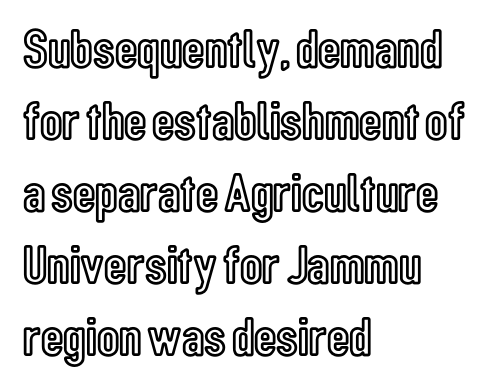
{"italic": "no", "width": "condensed", "x_height": "medium", "monospaced": "no", "underline": "no", "align": "left", "line_spacing": "normal", "line_spacing_ratio": 1.31, "letter_spacing": "normal", "letter_spacing_em": 0.0, "glyph_px": 55}
